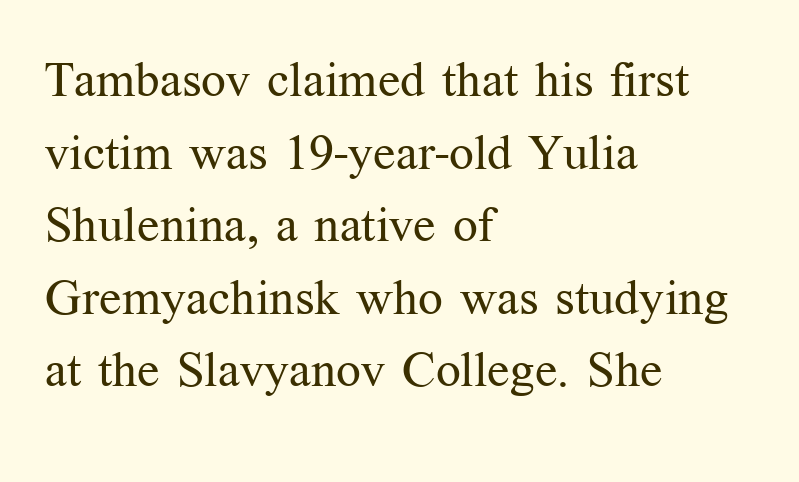
The image shows 49 px regular-weight serif type, upright; set left-aligned, normal line spacing (1.48x), normal letter spacing, not underlined; medium stroke contrast and a medium x-height.
